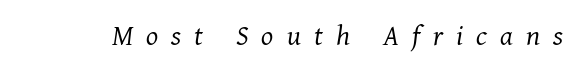
Q: Is the text bold? A: No.
Q: Is the text italic (slanted)? A: Yes, it leans right by about 11 degrees.
Q: Is the typeface a serif or a sans-serif typeface? A: Serif.
Q: Is the text underlined? A: No.
Q: Is the spacing between letters normal or unusually wide? A: Unusually wide.
Q: Width (condensed, normal, or wide)? A: Normal.
Q: Stroke contrast? A: Medium.
Q: x-height? A: Medium.
Q: Monospaced? A: No.
